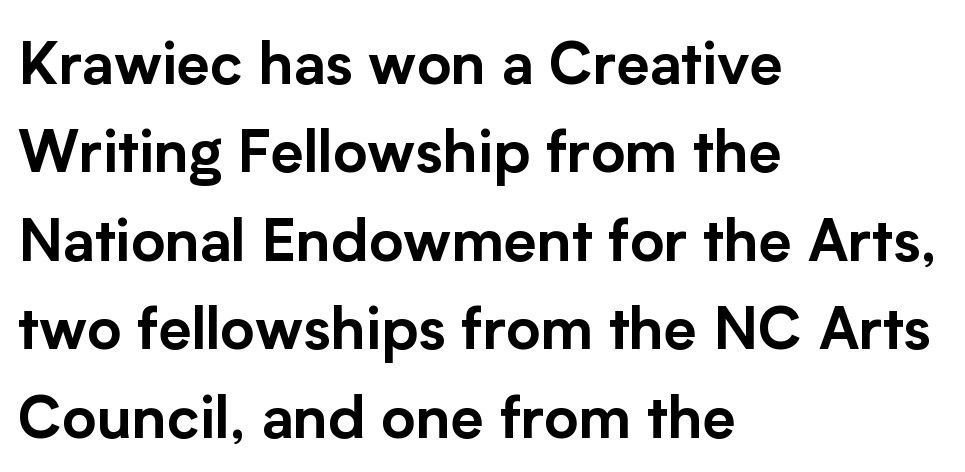
Only glyphs here, with clear space below each row. Character widths vary here, with narrow letters taking less room than wide ones. Teacher's note: observe the even left margin — that is flush-left alignment. The rows are spaced the way most documents space them. Style check: upright.
